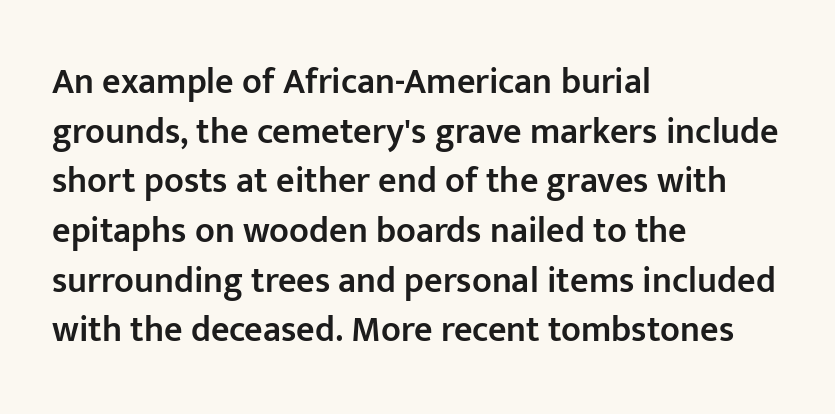
{"serif": "no", "italic": "no", "bold": "semi", "weight": "semibold", "width": "normal", "stroke_contrast": "low", "x_height": "medium", "monospaced": "no", "underline": "no", "align": "left", "line_spacing": "normal", "line_spacing_ratio": 1.38, "letter_spacing": "normal", "letter_spacing_em": 0.0, "glyph_px": 36}
